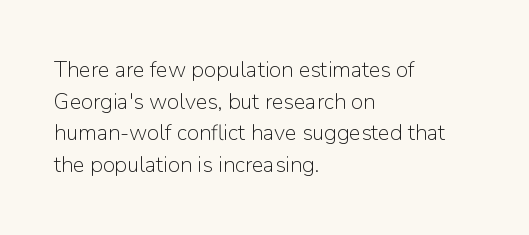
The image shows 22 px text type, upright; set left-aligned, normal line spacing (1.44x), normal letter spacing, not underlined.
